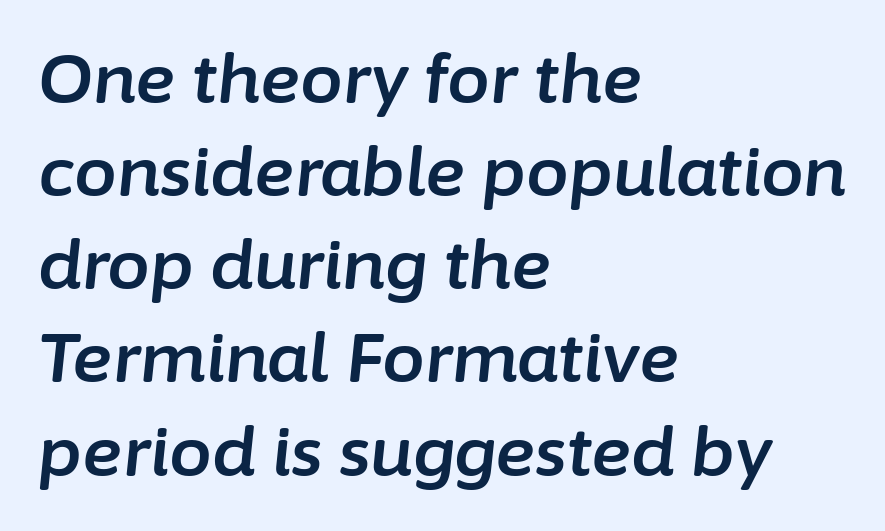
The space between consecutive lines is moderate. Casual observation: everything's shoved over to the left. Note the varied advance widths — an 'i' is clearly narrower than an 'm'. The area under the type is left untouched. The letters are slanted; this is an italic face.
